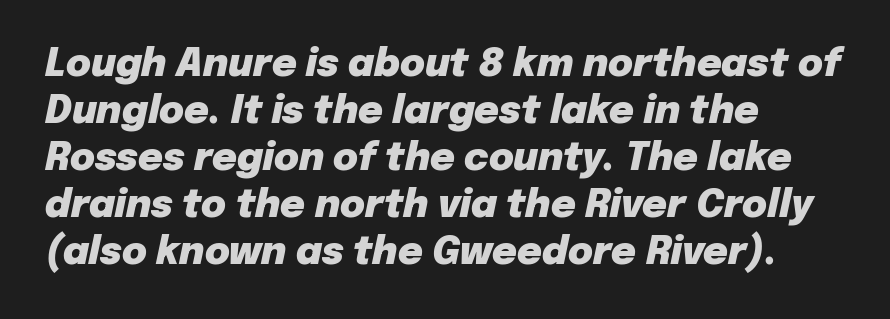
The image shows 38 px heavy type, italic (leaning right); set left-aligned, line spacing 1.24x, normal letter spacing, not underlined; low stroke contrast and a medium x-height.
